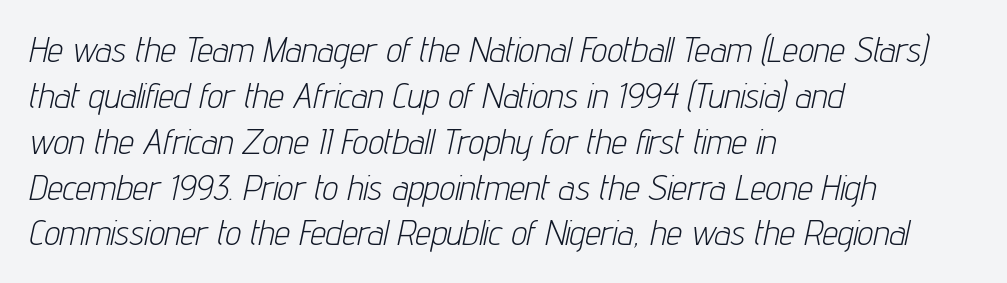
The image shows 35 px light, condensed type, italic (leaning right); set left-aligned, normal line spacing (1.31x), normal letter spacing, not underlined; low stroke contrast and a medium x-height.
